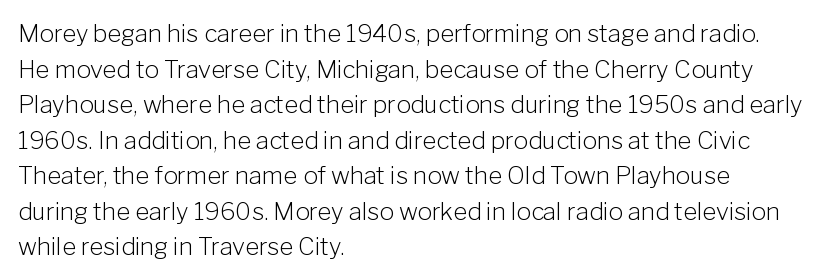
The image shows 24 px text type, upright; set left-aligned, normal line spacing (1.48x), normal letter spacing, not underlined.
